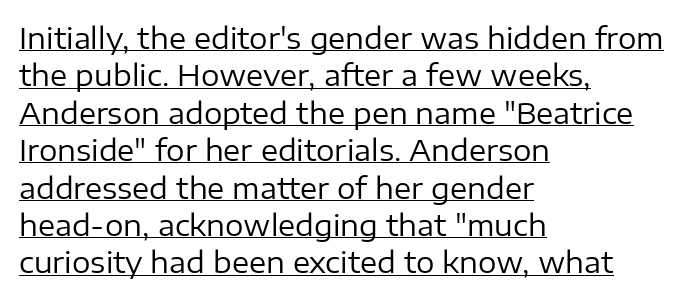
The image shows 29 px regular-weight sans-serif type, upright; set left-aligned, normal line spacing (1.29x), normal letter spacing, underlined; low stroke contrast and a medium x-height.
